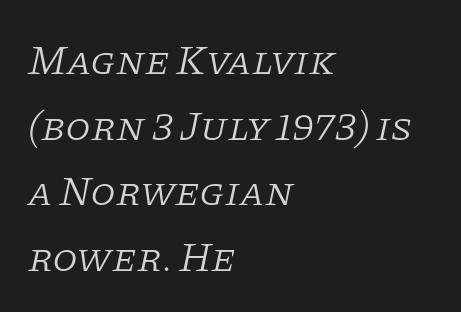
Letterform terminals end in serifs throughout the passage. Looks like regular typesetting: each glyph gets only the width it needs. The strokes carry an ordinary text weight at most. The rendering uses a moderate line-height, typical for paragraphs. This rendering features lettering with no underline.
